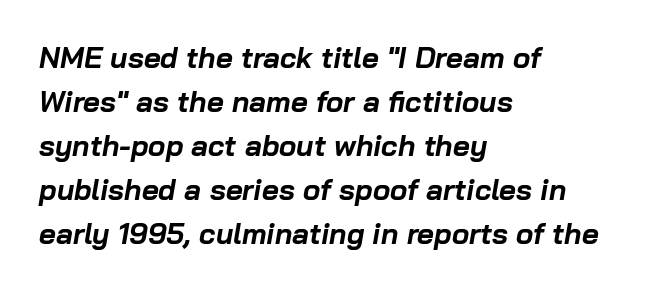
Default kerning and tracking; the words read as compact shapes. Line beginnings align vertically; line endings do not. The font's italic variant was chosen for this text. Descenders are the only things crossing below the line. Evenly set lines give the paragraph a standard silhouette.
